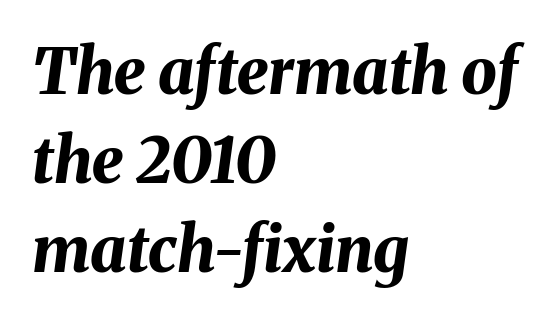
{"italic": "yes", "lean": "right", "slant_degrees": 8, "bold": "yes", "weight": "bold", "width": "normal", "stroke_contrast": "medium", "x_height": "medium", "monospaced": "no", "underline": "no", "align": "left", "line_spacing": "normal", "line_spacing_ratio": 1.41, "letter_spacing": "normal", "letter_spacing_em": 0.0, "glyph_px": 63}
